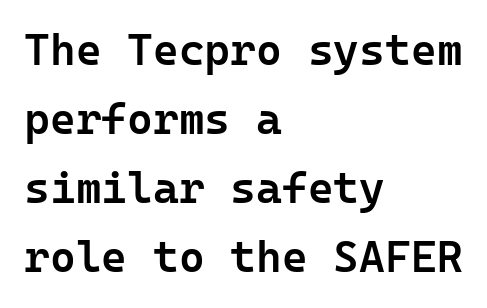
Q: Is the text bold? A: Semi-bold.
Q: Is the text italic (slanted)? A: No, it is upright.
Q: Is the typeface a serif or a sans-serif typeface? A: Sans-serif.
Q: Is the text underlined? A: No.
Q: How is the paragraph aligned? A: Left-aligned.
Q: Is the spacing between letters normal or unusually wide? A: Normal.
Q: Is the spacing between lines tight, normal or loose? A: Normal.
Q: Width (condensed, normal, or wide)? A: Normal.
Q: Stroke contrast? A: Low.
Q: x-height? A: Medium.
